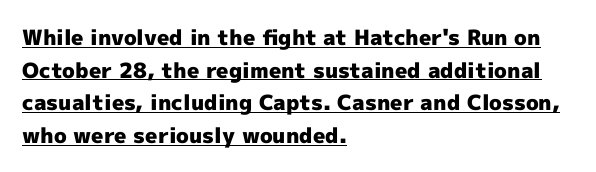
Q: Is the text bold? A: Yes.
Q: Is the text italic (slanted)? A: No, it is upright.
Q: Is the text underlined? A: Yes.
Q: How is the paragraph aligned? A: Left-aligned.
Q: Is the spacing between letters normal or unusually wide? A: Normal.
Q: Is the spacing between lines tight, normal or loose? A: Normal.
